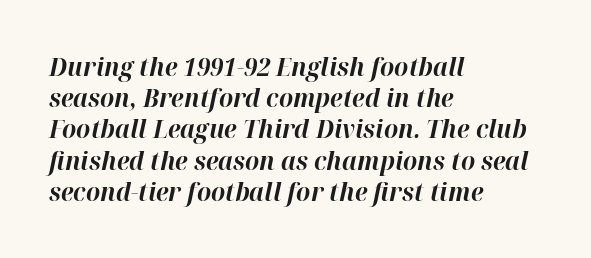
The line-height multiplier appears to be the usual default. The rendering keeps characters at their native spacing. The zone under the glyphs is completely vacant. The specimen reads as italic at a glance. Set as a true bold cut, around the 700 mark. Horizontally, the lines are justified to the leading edge only.
